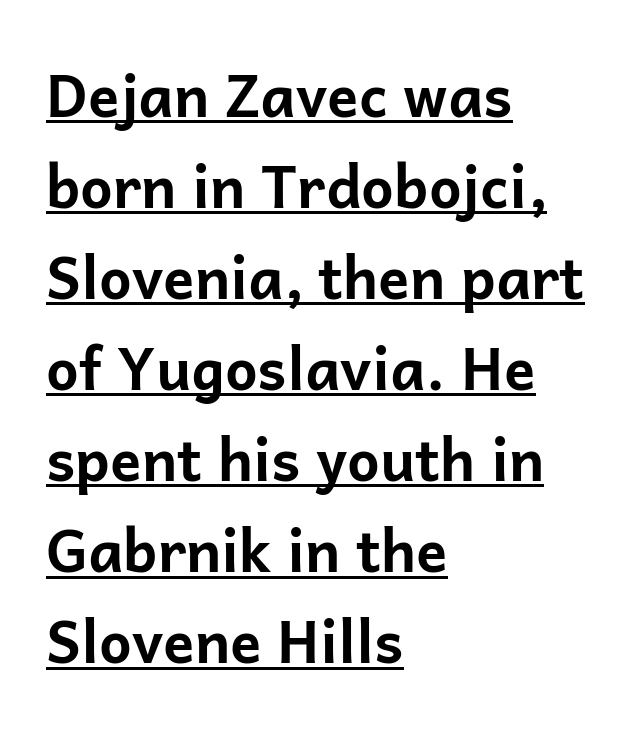
These lines were composed using upright roman letters. The designer went with a sans here, leaving each stem footless. Notice how descenders clear the ascenders below comfortably — that's standard leading. The compositor pushed each line to the left boundary. Think of a printed novel: that variable character pitch is what you see here.
